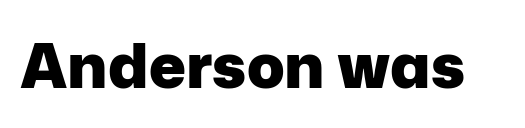
Q: Is the text bold? A: Yes.
Q: Is the text italic (slanted)? A: No, it is upright.
Q: Is the typeface a serif or a sans-serif typeface? A: Sans-serif.
Q: Is the text underlined? A: No.
Q: Is the spacing between letters normal or unusually wide? A: Normal.
Q: Width (condensed, normal, or wide)? A: Normal.
Q: Stroke contrast? A: Low.
Q: x-height? A: Medium.
Q: Monospaced? A: No.
